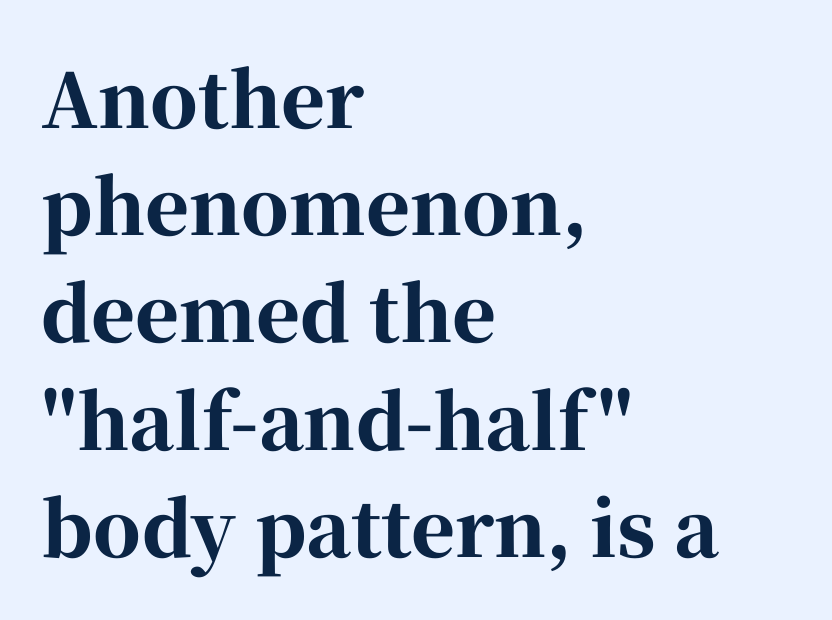
Q: Is the text bold? A: Yes.
Q: Is the text italic (slanted)? A: No, it is upright.
Q: Is the typeface a serif or a sans-serif typeface? A: Serif.
Q: Is the text underlined? A: No.
Q: How is the paragraph aligned? A: Left-aligned.
Q: Is the spacing between letters normal or unusually wide? A: Normal.
Q: Is the spacing between lines tight, normal or loose? A: Normal.
Q: Width (condensed, normal, or wide)? A: Normal.
Q: Stroke contrast? A: High.
Q: x-height? A: Medium.
Q: Monospaced? A: No.
